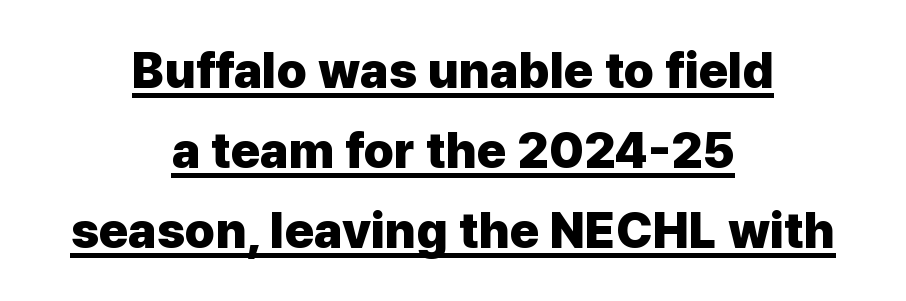
Visually the block forms a symmetrical silhouette, jagged on both flanks. If you measured baseline to baseline, you'd find a middling distance. The face used here has the dense, thick strokes of a bold. I'd call this a sans setting — the letters go barefoot. Honestly, the letter spacing is just normal — you wouldn't notice it.
